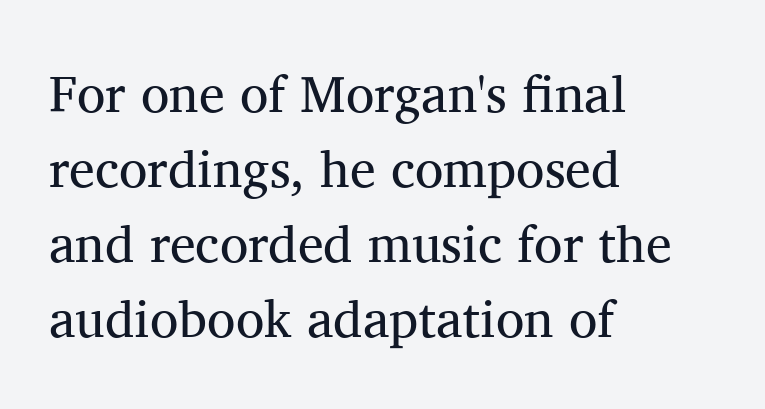
Q: Is the text bold? A: No.
Q: Is the text italic (slanted)? A: No, it is upright.
Q: Is the typeface a serif or a sans-serif typeface? A: Serif.
Q: Is the text underlined? A: No.
Q: How is the paragraph aligned? A: Left-aligned.
Q: Is the spacing between letters normal or unusually wide? A: Normal.
Q: Is the spacing between lines tight, normal or loose? A: Normal.
Q: Width (condensed, normal, or wide)? A: Normal.
Q: Stroke contrast? A: Medium.
Q: x-height? A: Medium.
Q: Monospaced? A: No.
